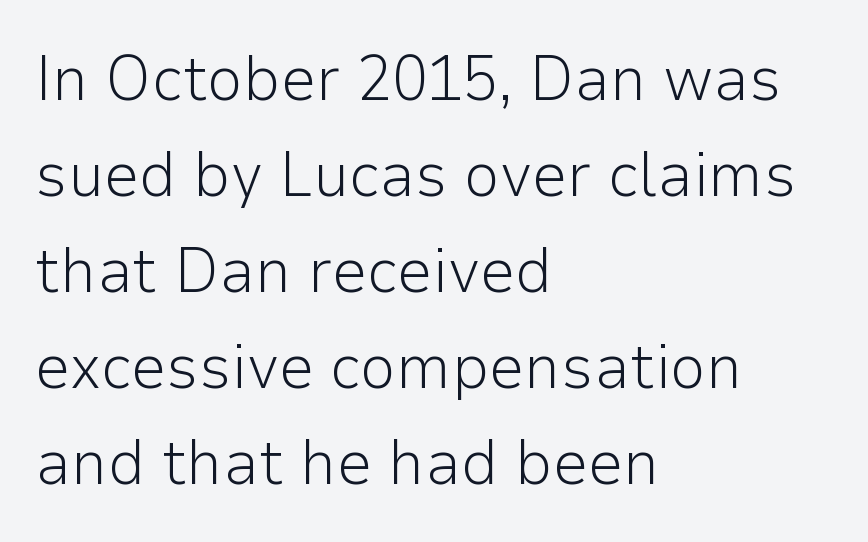
The passage shown is typed in a proportional face where columns would drift. The ragged edge is on the right, which tells us the setting is flush left. Glyph-to-glyph distance matches everyday printed text. Font category for this specimen: sans-serif. Notice how descenders clear the ascenders below comfortably — that's standard leading. Compared with a typical body face, this is equally light or lighter still.
